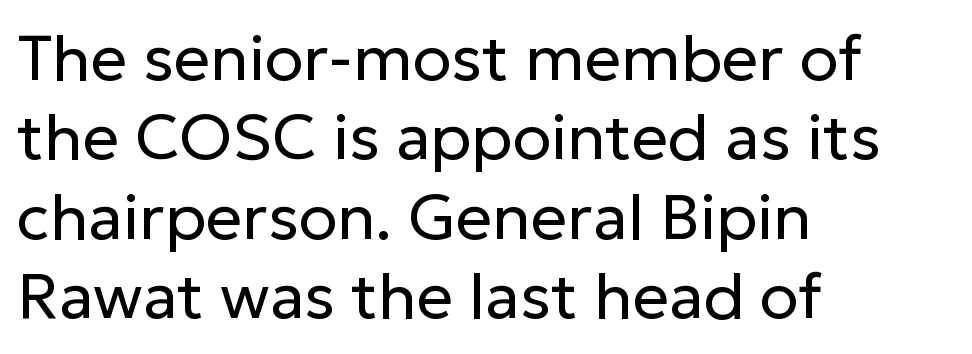
The image shows 64 px regular-weight sans-serif type, upright; set left-aligned, line spacing 1.24x, normal letter spacing, not underlined; low stroke contrast and a medium x-height.
